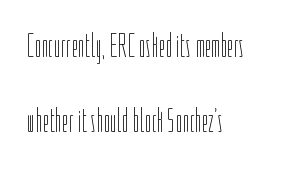
What's the leading like? Stretched, with rows far apart. Which margin do the lines hug? The left one — the right edge is uneven. Ascenders rise straight up at ninety degrees. The rendering uses natural spacing where letterforms have individual widths. The face used here is rendered with its standard letterfit. The font is comparable to plain body text, perhaps lighter.
